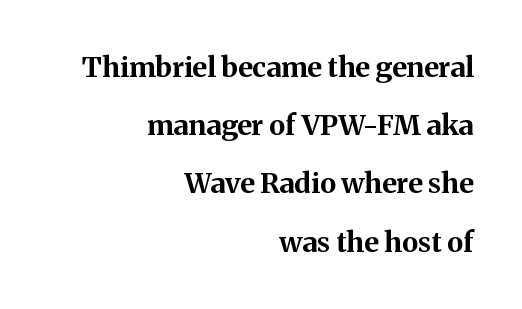
The image shows 28 px bold serif type, upright; set right-aligned, loose line spacing (2.08x), normal letter spacing, not underlined; medium stroke contrast and a medium x-height.
